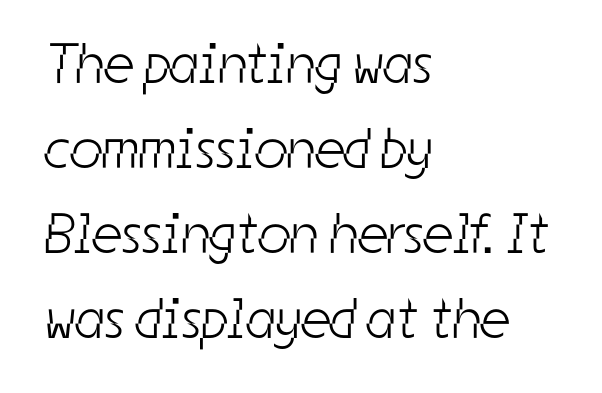
Q: Is the text bold? A: No.
Q: Is the typeface a serif or a sans-serif typeface? A: Sans-serif.
Q: Is the text underlined? A: No.
Q: How is the paragraph aligned? A: Left-aligned.
Q: Is the spacing between letters normal or unusually wide? A: Normal.
Q: Is the spacing between lines tight, normal or loose? A: Normal.
Q: Width (condensed, normal, or wide)? A: Condensed.
Q: Stroke contrast? A: Low.
Q: x-height? A: Medium.
Q: Monospaced? A: No.
